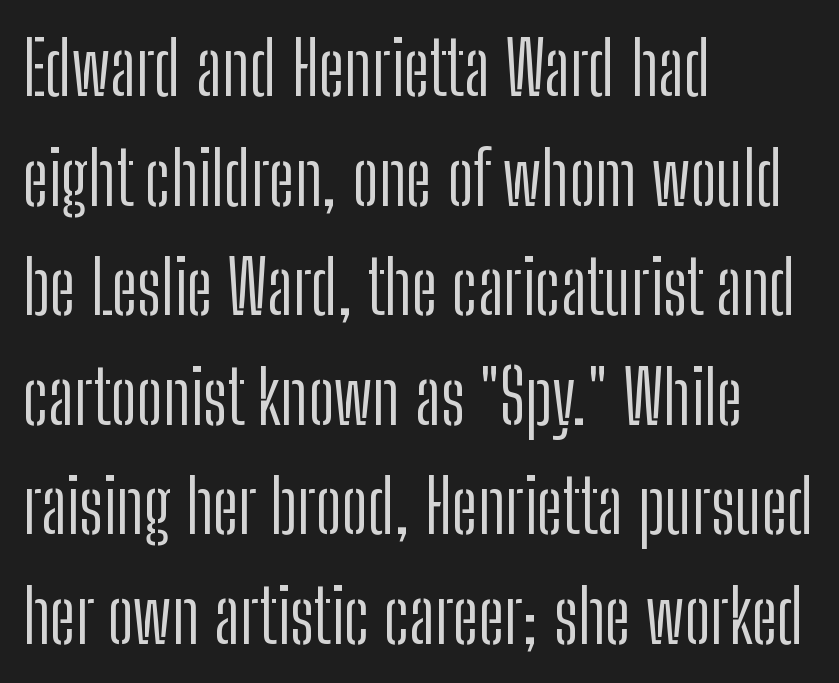
Q: Is the text bold? A: No.
Q: Is the text italic (slanted)? A: No, it is upright.
Q: Is the typeface a serif or a sans-serif typeface? A: Sans-serif.
Q: Is the text underlined? A: No.
Q: How is the paragraph aligned? A: Left-aligned.
Q: Is the spacing between letters normal or unusually wide? A: Normal.
Q: Is the spacing between lines tight, normal or loose? A: Normal.
Q: Width (condensed, normal, or wide)? A: Condensed.
Q: Stroke contrast? A: Low.
Q: x-height? A: Medium.
Q: Monospaced? A: No.
